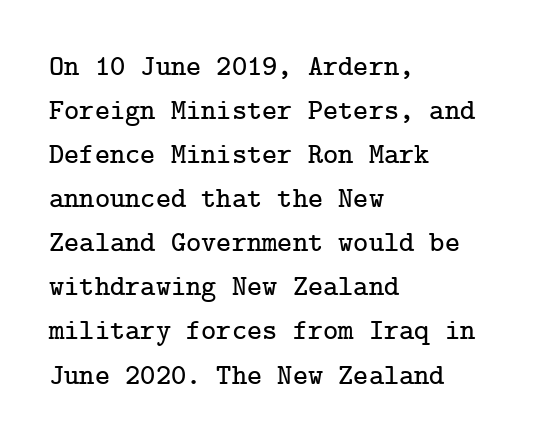
The space directly below the letters is spotless. The lettering holds an erect, upright posture throughout. Layout note: lines flush left. This sample keeps an unexceptional amount of space between lines.
